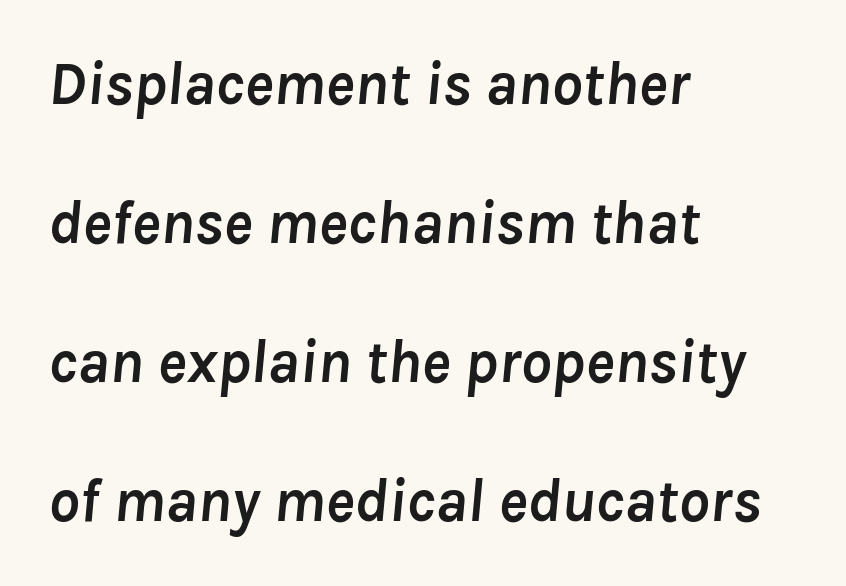
The image shows 61 px semibold type, italic (leaning right); set left-aligned, loose line spacing (2.28x), normal letter spacing, not underlined; low stroke contrast and a medium x-height.
